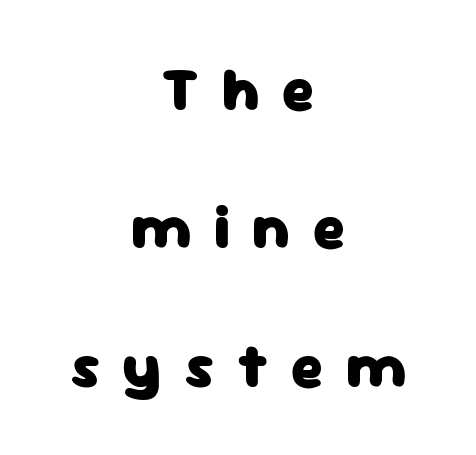
{"serif": "no", "italic": "no", "bold": "yes", "weight": "heavy", "width": "normal", "stroke_contrast": "low", "x_height": "medium", "monospaced": "no", "underline": "no", "align": "center", "line_spacing": "loose", "line_spacing_ratio": 2.27, "letter_spacing": "wide", "letter_spacing_em": 0.37, "glyph_px": 61}
